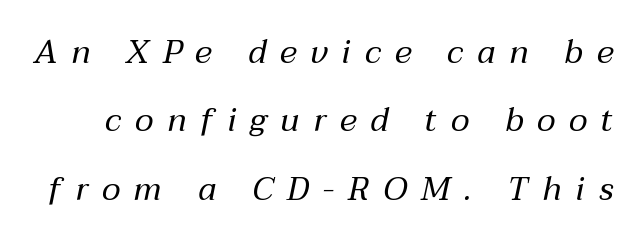
The image shows 33 px regular-weight type, italic (leaning right); set loose line spacing (2.07x), unusually wide letter spacing (+0.42 em), not underlined; medium stroke contrast and a medium x-height.
